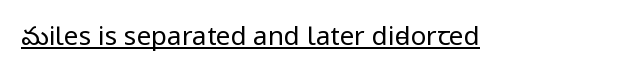
The image shows 26 px text type, upright; set normal letter spacing, underlined.
